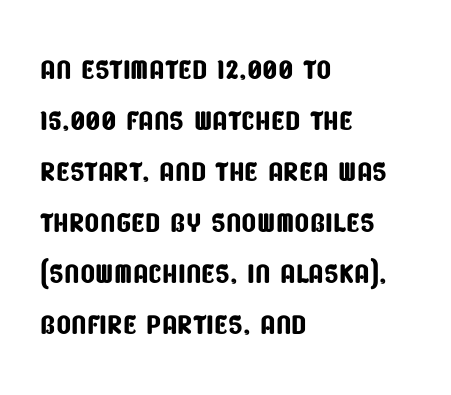
{"serif": "no", "width": "condensed", "stroke_contrast": "low", "x_height": "large", "monospaced": "no", "underline": "no", "align": "left", "line_spacing": "normal", "line_spacing_ratio": 1.31, "letter_spacing": "normal", "letter_spacing_em": 0.0, "glyph_px": 39}
